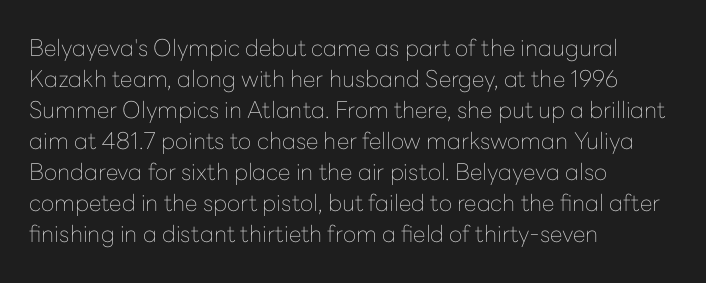
Q: Is the text bold? A: No.
Q: Is the text italic (slanted)? A: No, it is upright.
Q: Is the text underlined? A: No.
Q: How is the paragraph aligned? A: Left-aligned.
Q: Is the spacing between letters normal or unusually wide? A: Normal.
Q: Is the spacing between lines tight, normal or loose? A: Normal.
